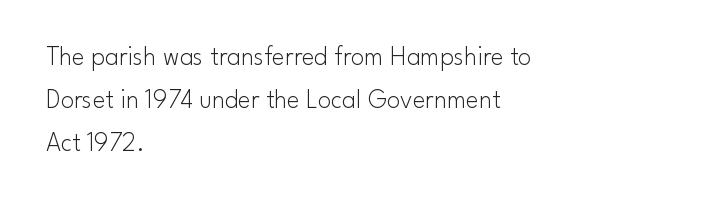
{"italic": "no", "bold": "no", "underline": "no", "align": "left", "line_spacing": "normal", "line_spacing_ratio": 1.6, "letter_spacing": "normal", "letter_spacing_em": 0.0, "glyph_px": 27}
